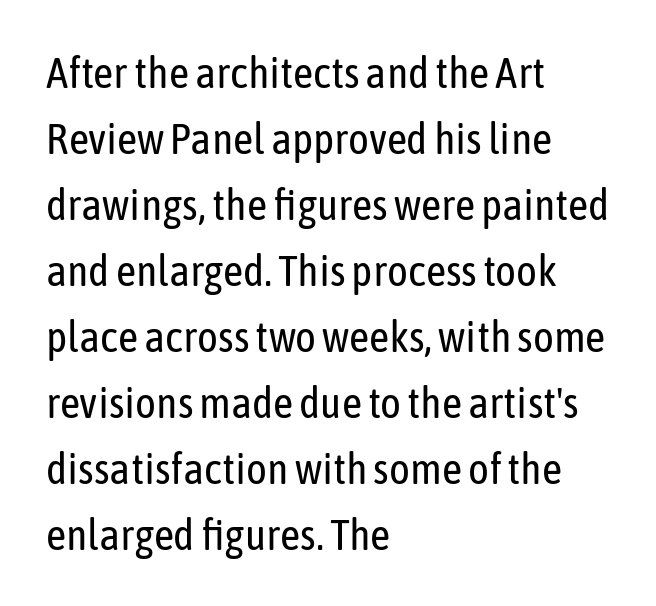
The image shows 44 px regular-weight, condensed sans-serif type, upright; set left-aligned, normal line spacing (1.5x), normal letter spacing, not underlined; low stroke contrast and a medium x-height.
